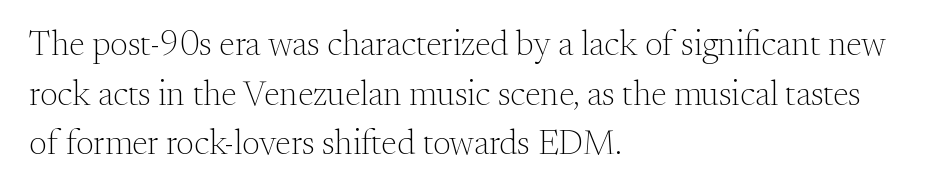
Q: Is the text bold? A: No.
Q: Is the text italic (slanted)? A: No, it is upright.
Q: Is the typeface a serif or a sans-serif typeface? A: Serif.
Q: Is the text underlined? A: No.
Q: How is the paragraph aligned? A: Left-aligned.
Q: Is the spacing between letters normal or unusually wide? A: Normal.
Q: Is the spacing between lines tight, normal or loose? A: Normal.
Q: Width (condensed, normal, or wide)? A: Normal.
Q: Stroke contrast? A: Medium.
Q: x-height? A: Small.
Q: Monospaced? A: No.
